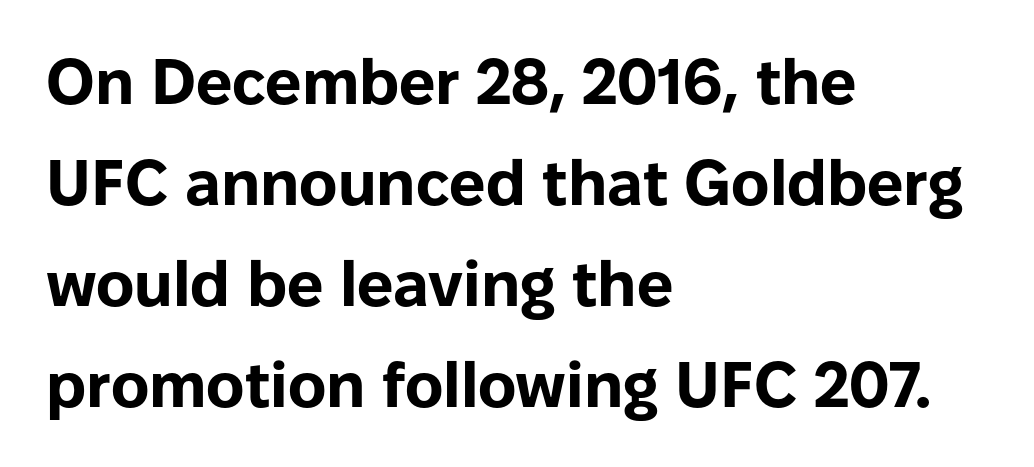
The image shows 64 px bold sans-serif type, upright; set left-aligned, normal line spacing (1.58x), normal letter spacing, not underlined; low stroke contrast and a medium x-height.
